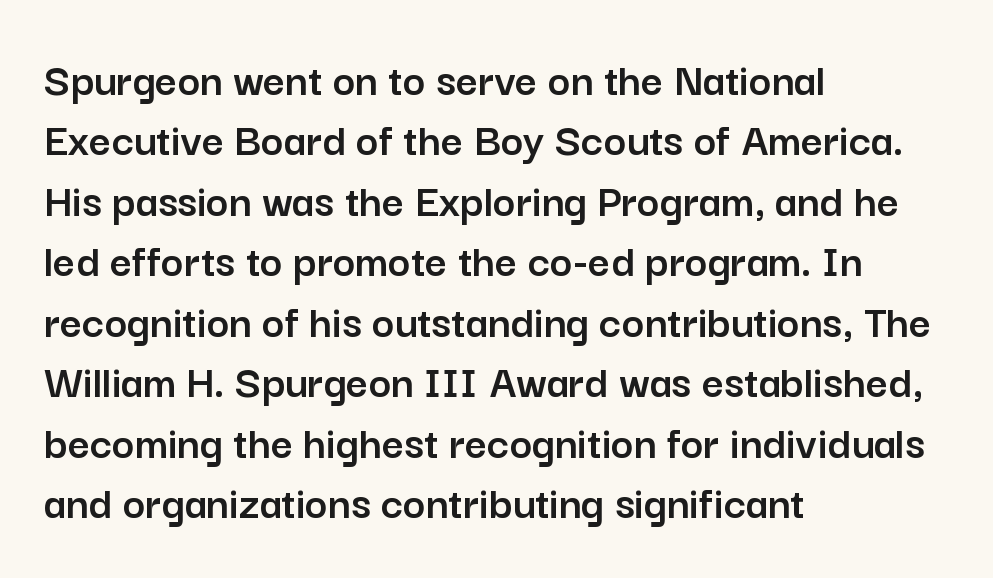
The image shows 48 px sans-serif type, upright; set left-aligned, normal line spacing (1.26x), normal letter spacing, not underlined; low stroke contrast and a medium x-height.
